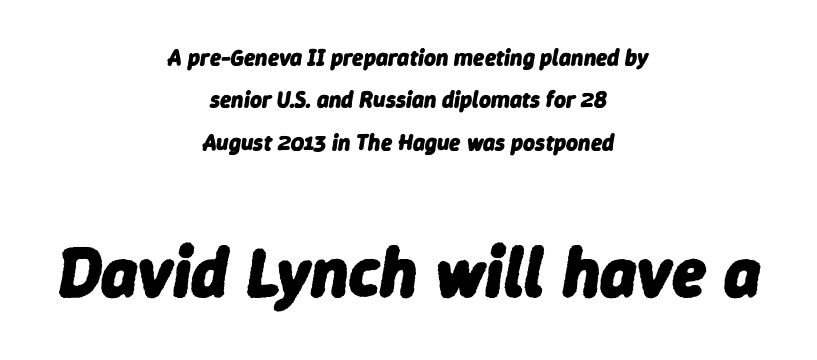
The image shows 70 px heavy type, italic (leaning right); set centered, line spacing 1.84x, normal letter spacing, not underlined; the second (bottom) block is 3.04x larger; low stroke contrast and a medium x-height.
